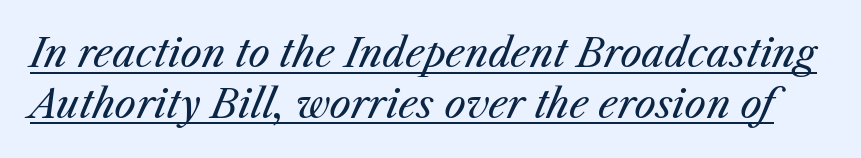
Q: Is the text bold? A: No.
Q: Is the text italic (slanted)? A: Yes, it leans right by about 25 degrees.
Q: Is the text underlined? A: Yes.
Q: Is the spacing between letters normal or unusually wide? A: Normal.
Q: Is the spacing between lines tight, normal or loose? A: Normal.
Q: Width (condensed, normal, or wide)? A: Normal.
Q: Stroke contrast? A: Medium.
Q: x-height? A: Medium.
Q: Monospaced? A: No.
